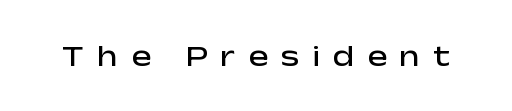
{"serif": "no", "italic": "no", "bold": "semi", "weight": "semibold", "width": "wide", "stroke_contrast": "low", "x_height": "medium", "monospaced": "no", "underline": "no", "letter_spacing": "wide", "letter_spacing_em": 0.42, "glyph_px": 30}
